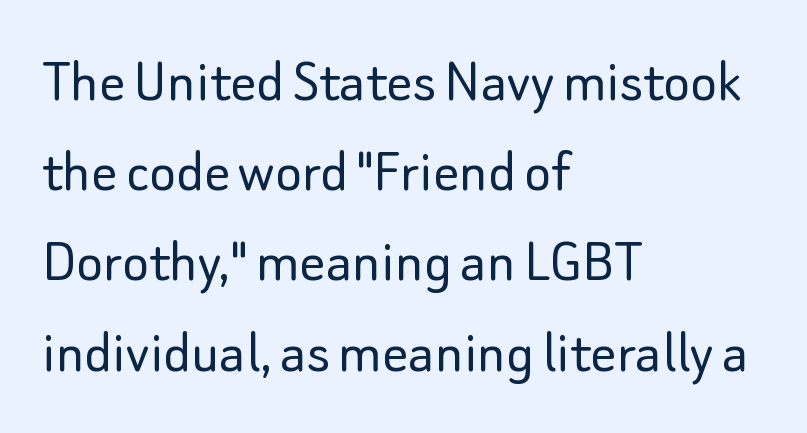
{"serif": "no", "italic": "no", "bold": "no", "weight": "light", "width": "normal", "stroke_contrast": "low", "x_height": "small", "monospaced": "no", "underline": "no", "align": "left", "line_spacing": "normal", "line_spacing_ratio": 1.41, "letter_spacing": "normal", "letter_spacing_em": 0.0, "glyph_px": 64}
